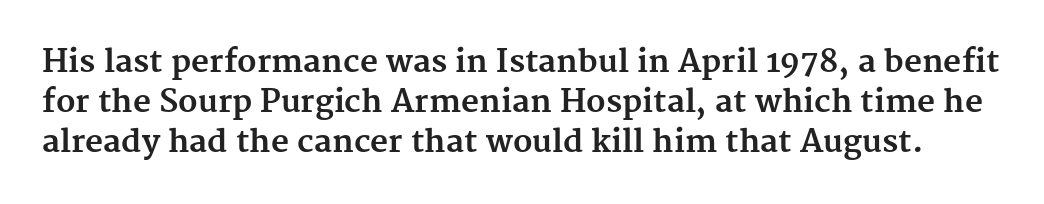
Tracking value appears to be zero — textbook default spacing. I'd describe the lettering as bold — thick and assertive. Posture: upright roman. Unlike a clean sans, this face finishes its strokes with serifs. The face used here is proportionally spaced, like ordinary book or web type.
